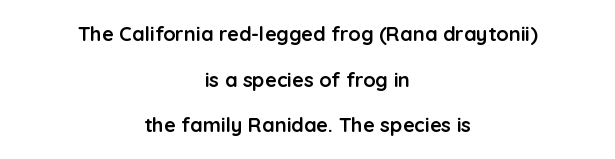
Leading is clearly above the norm, producing a sparse column. Alignment: centered. Just letters on the line, the space beneath them empty. In terms of posture, this sample is upright.
